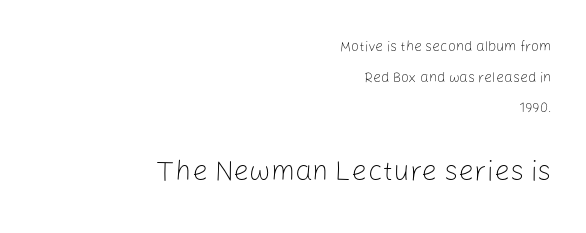
{"serif": "no", "italic": "no", "bold": "no", "weight": "light", "width": "normal", "stroke_contrast": "low", "x_height": "medium", "monospaced": "no", "underline": "no", "align": "right", "line_spacing": "loose", "line_spacing_ratio": 2.19, "letter_spacing": "normal", "letter_spacing_em": 0.0, "larger_block": "second", "size_ratio": 2.0, "glyph_px": 28}
